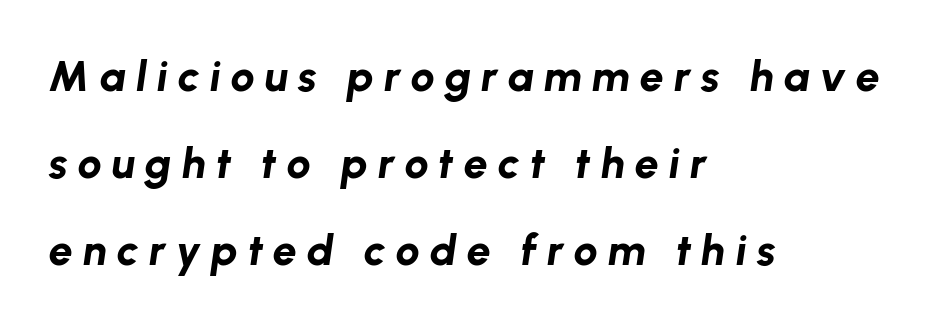
Q: Is the text bold? A: Yes.
Q: Is the text italic (slanted)? A: Yes, it leans right by about 8 degrees.
Q: Is the text underlined? A: No.
Q: How is the paragraph aligned? A: Left-aligned.
Q: Is the spacing between letters normal or unusually wide? A: Unusually wide.
Q: Is the spacing between lines tight, normal or loose? A: Loose.
Q: Width (condensed, normal, or wide)? A: Normal.
Q: Stroke contrast? A: Low.
Q: x-height? A: Medium.
Q: Monospaced? A: No.
